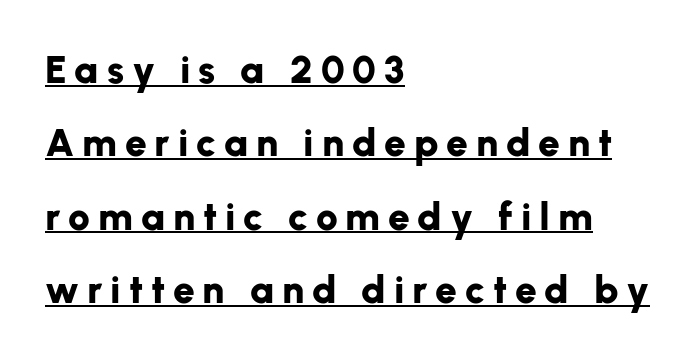
The typography opts for an upright posture over an oblique one. The rag falls on the right side of this text block. The typeface chosen for these lines omits serifs. You can see a thin bar hugging the bottom of the glyphs.
